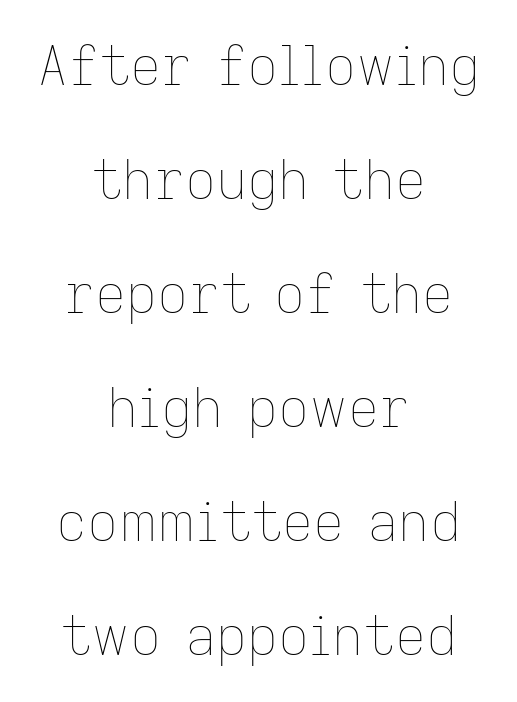
Only glyphs here, with clear space below each row. Leftover space on each line is divided equally before and after the words. Tracking value appears to be zero — textbook default spacing. You could not count columns in this text — the font is proportionally spaced. Characters remain perfectly vertical along every line. Widely set lines give the paragraph a tall, airy silhouette.
